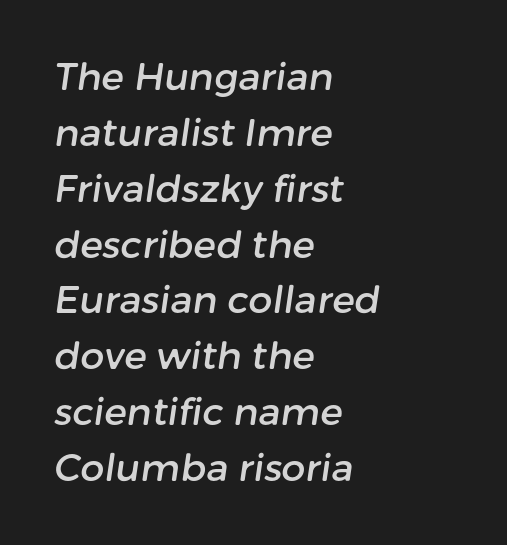
{"serif": "no", "width": "normal", "stroke_contrast": "low", "x_height": "medium", "monospaced": "no", "underline": "no", "align": "left", "line_spacing": "normal", "line_spacing_ratio": 1.47, "letter_spacing": "normal", "letter_spacing_em": 0.0, "glyph_px": 38}
